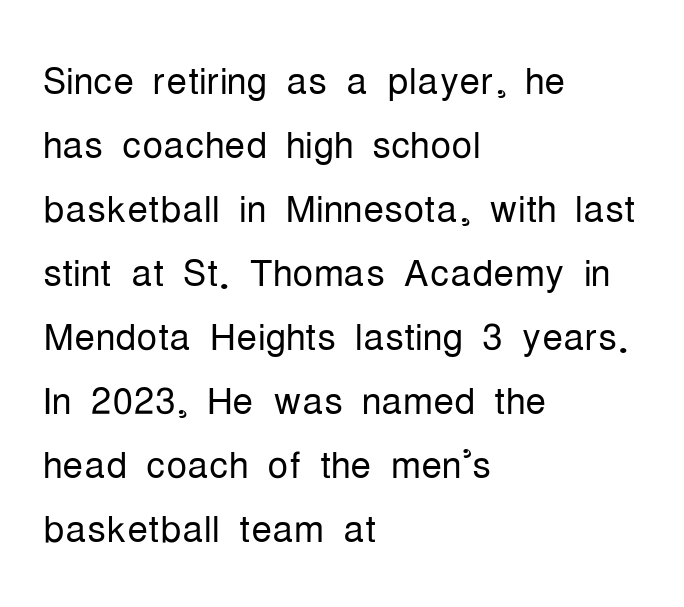
Q: Is the text bold? A: No.
Q: Is the text italic (slanted)? A: No, it is upright.
Q: Is the typeface a serif or a sans-serif typeface? A: Sans-serif.
Q: Is the text underlined? A: No.
Q: How is the paragraph aligned? A: Left-aligned.
Q: Is the spacing between letters normal or unusually wide? A: Normal.
Q: Width (condensed, normal, or wide)? A: Condensed.
Q: Stroke contrast? A: Low.
Q: x-height? A: Medium.
Q: Monospaced? A: No.
